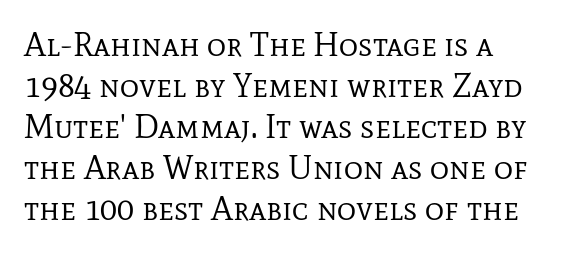
The letters stand straight up with perfectly vertical stems. Are there feet on the stems? There are — it's a serif. The paragraph has a hard left edge and a soft right edge. The space beneath each line is pristine and unruled. No extra tracking has been applied to these lines. Stem width sits at or under what a default text font uses.
